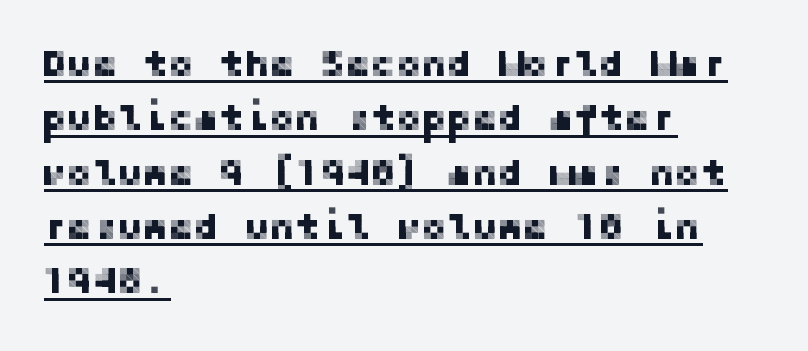
The image shows 38 px sans-serif type, upright; set left-aligned, normal line spacing (1.43x), normal letter spacing, underlined; low stroke contrast and a medium x-height.
